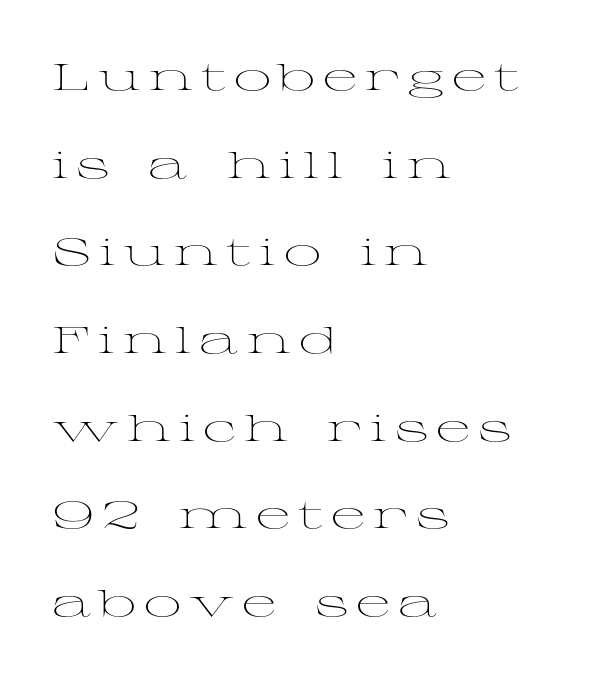
Q: Is the text bold? A: No.
Q: Is the text italic (slanted)? A: No, it is upright.
Q: Is the typeface a serif or a sans-serif typeface? A: Serif.
Q: Is the text underlined? A: No.
Q: How is the paragraph aligned? A: Left-aligned.
Q: Is the spacing between letters normal or unusually wide? A: Unusually wide.
Q: Is the spacing between lines tight, normal or loose? A: Loose.
Q: Width (condensed, normal, or wide)? A: Wide.
Q: Stroke contrast? A: Medium.
Q: x-height? A: Medium.
Q: Monospaced? A: No.
